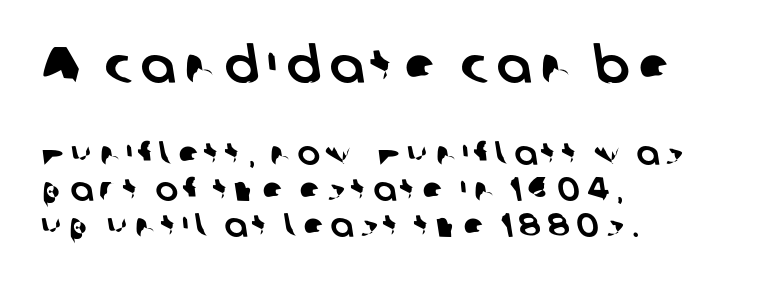
Q: Is the typeface a serif or a sans-serif typeface? A: Sans-serif.
Q: Is the text underlined? A: No.
Q: How is the paragraph aligned? A: Left-aligned.
Q: Is the spacing between lines tight, normal or loose? A: Tight.
Q: Which block of text is set in a larger size, the first (top) or the second (bottom)? A: The first (top) one.
Q: Width (condensed, normal, or wide)? A: Normal.
Q: Stroke contrast? A: Low.
Q: x-height? A: Medium.
Q: Monospaced? A: No.
